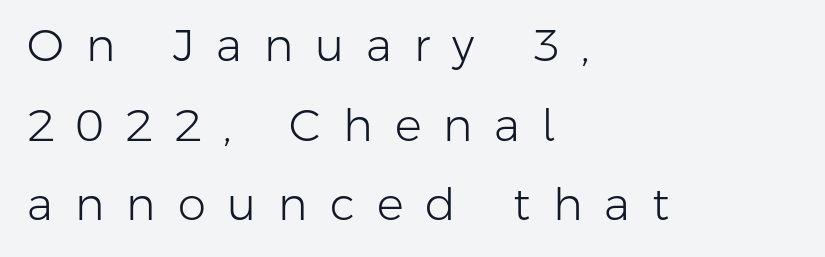
A typesetter would label this face a sans. Nothing heavy about these letters — not bold at all. Students, note that the glyphs here are deliberately spaced far apart. Every character sits straight up, as roman type does. Line starts are locked; line ends wander. You could not count columns in this text — the font is proportionally spaced.
